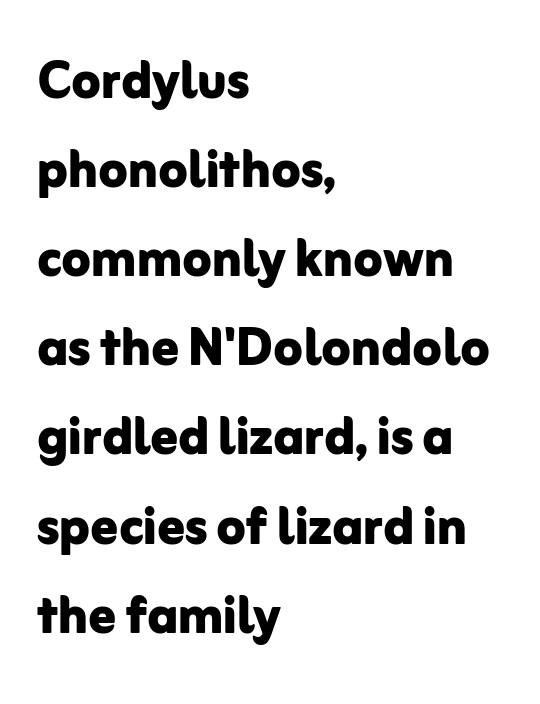
Q: Is the text bold? A: Yes.
Q: Is the text italic (slanted)? A: No, it is upright.
Q: Is the typeface a serif or a sans-serif typeface? A: Sans-serif.
Q: Is the text underlined? A: No.
Q: How is the paragraph aligned? A: Left-aligned.
Q: Is the spacing between letters normal or unusually wide? A: Normal.
Q: Is the spacing between lines tight, normal or loose? A: Normal.
Q: Width (condensed, normal, or wide)? A: Normal.
Q: Stroke contrast? A: Low.
Q: x-height? A: Medium.
Q: Monospaced? A: No.
